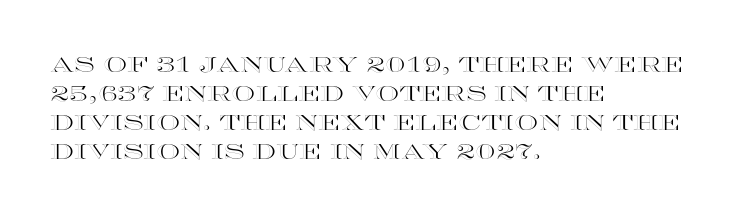
Does the leading feel generous? No, just average. Nobody touched the tracking dial on this one. This is the regular roman posture of the typeface. Visually the block forms a straight wall on the left and a jagged coastline on the right.
